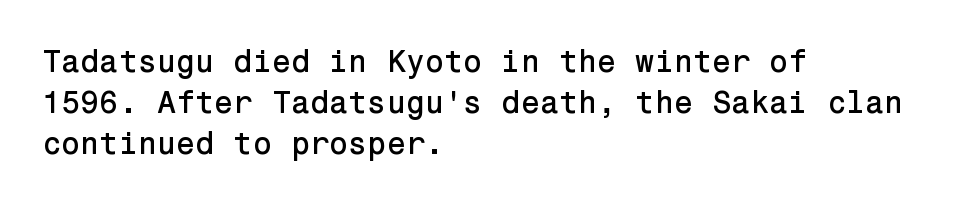
Q: Is the text italic (slanted)? A: No, it is upright.
Q: Is the typeface a serif or a sans-serif typeface? A: Sans-serif.
Q: Is the text underlined? A: No.
Q: How is the paragraph aligned? A: Left-aligned.
Q: Is the spacing between letters normal or unusually wide? A: Normal.
Q: Is the spacing between lines tight, normal or loose? A: Normal.
Q: Width (condensed, normal, or wide)? A: Normal.
Q: Stroke contrast? A: Low.
Q: x-height? A: Medium.
